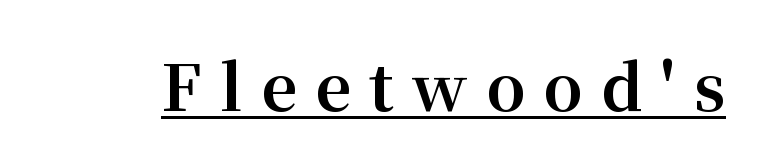
The image shows 63 px bold serif type, upright; set unusually wide letter spacing (+0.29 em), underlined; medium stroke contrast and a medium x-height.
